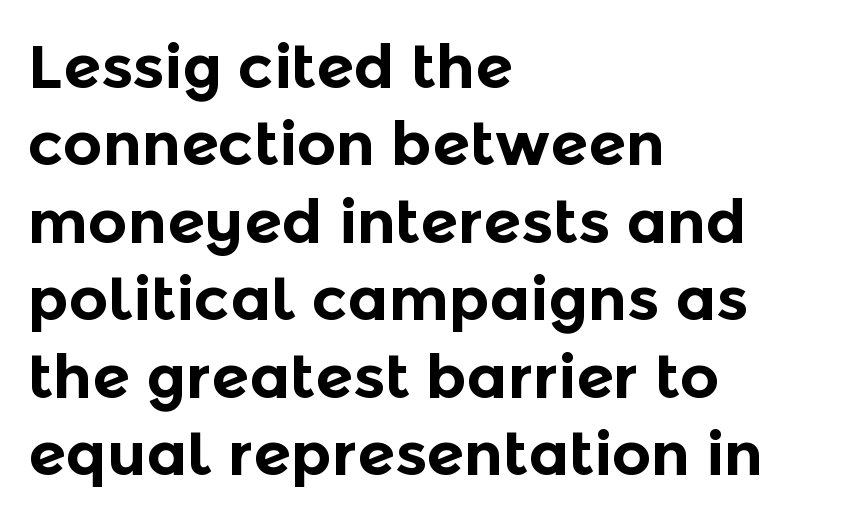
Default kerning and tracking; the words read as compact shapes. These lines carry a lot of weight — the face is fully bold. The specimen reads as upright at a glance. The passage shown is typed in a proportional face where columns would drift.
